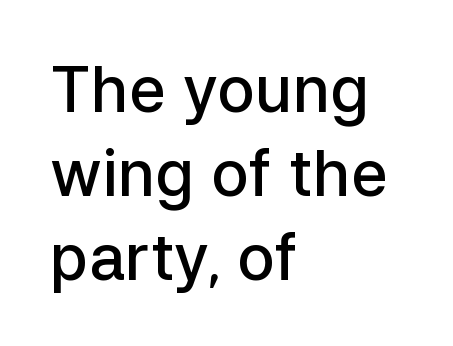
{"serif": "no", "italic": "no", "bold": "semi", "weight": "semibold", "width": "normal", "stroke_contrast": "low", "x_height": "medium", "monospaced": "no", "underline": "no", "align": "left", "line_spacing": "normal", "line_spacing_ratio": 1.33, "letter_spacing": "normal", "letter_spacing_em": 0.0, "glyph_px": 63}
